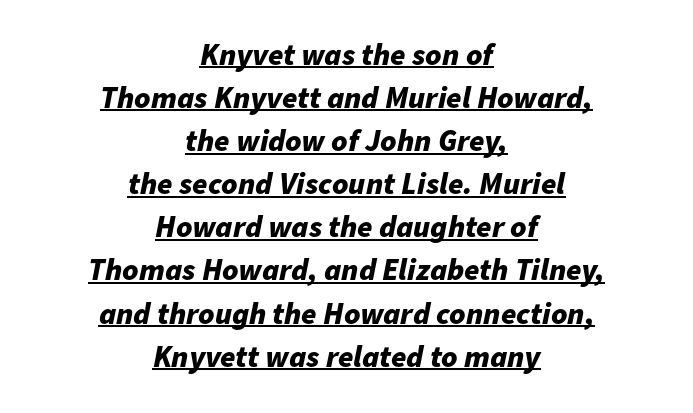
The image shows 31 px bold type, italic (leaning right); set centered, normal line spacing (1.39x), normal letter spacing, underlined; low stroke contrast and a medium x-height.
